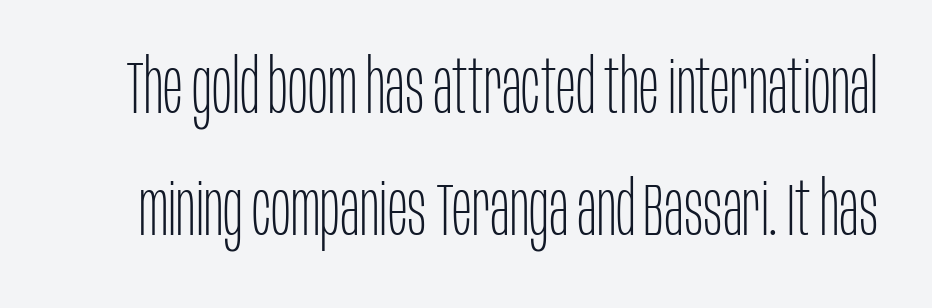
Q: Is the text bold? A: No.
Q: Is the text italic (slanted)? A: No, it is upright.
Q: Is the typeface a serif or a sans-serif typeface? A: Sans-serif.
Q: Is the text underlined? A: No.
Q: Is the spacing between letters normal or unusually wide? A: Normal.
Q: Is the spacing between lines tight, normal or loose? A: Normal.
Q: Width (condensed, normal, or wide)? A: Condensed.
Q: Stroke contrast? A: Low.
Q: x-height? A: Large.
Q: Monospaced? A: No.
